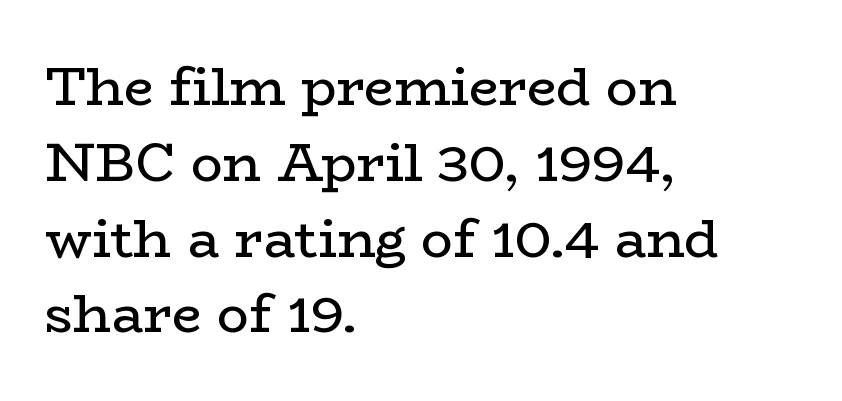
Q: Is the text bold? A: No.
Q: Is the text italic (slanted)? A: No, it is upright.
Q: Is the typeface a serif or a sans-serif typeface? A: Serif.
Q: Is the text underlined? A: No.
Q: How is the paragraph aligned? A: Left-aligned.
Q: Is the spacing between letters normal or unusually wide? A: Normal.
Q: Is the spacing between lines tight, normal or loose? A: Normal.
Q: Width (condensed, normal, or wide)? A: Wide.
Q: Stroke contrast? A: Low.
Q: x-height? A: Medium.
Q: Monospaced? A: No.
